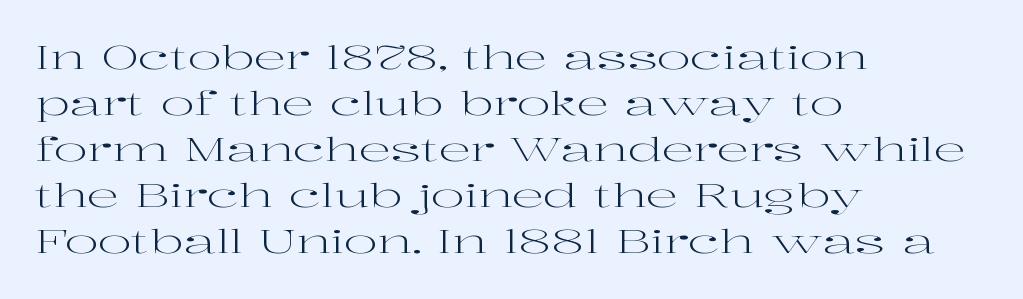
Line starts are locked; line ends wander. The lettering stays uniformly vertical, giving the passage a roman look. A light-to-regular cut is what we see here. This rendering employs a face with finishing strokes, i.e., a serif.
